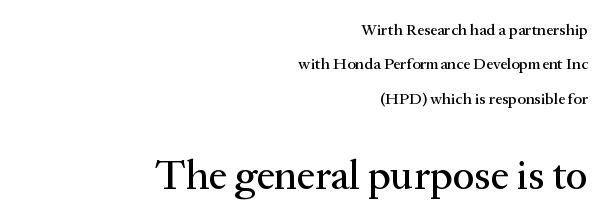
Q: Is the text italic (slanted)? A: No, it is upright.
Q: Is the typeface a serif or a sans-serif typeface? A: Serif.
Q: Is the text underlined? A: No.
Q: How is the paragraph aligned? A: Right-aligned.
Q: Is the spacing between letters normal or unusually wide? A: Normal.
Q: Is the spacing between lines tight, normal or loose? A: Loose.
Q: Which block of text is set in a larger size, the first (top) or the second (bottom)? A: The second (bottom) one.
Q: Width (condensed, normal, or wide)? A: Normal.
Q: Stroke contrast? A: Medium.
Q: x-height? A: Medium.
Q: Monospaced? A: No.
